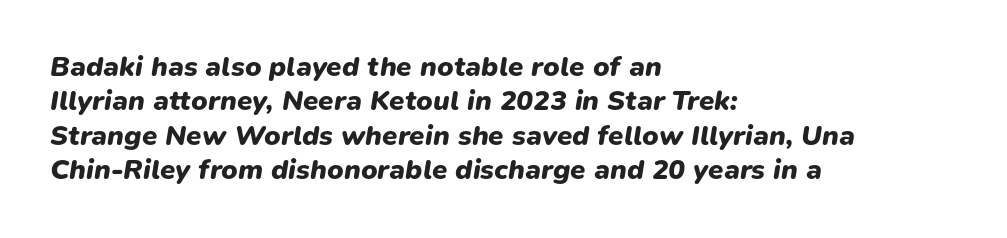
The letters advance in unequal steps, a hallmark of proportional type. When letters slant like this, we call the style italic. No word sits above an underline. Every letter is thick-stroked: bold, no question. The rendering keeps characters at their native spacing.
